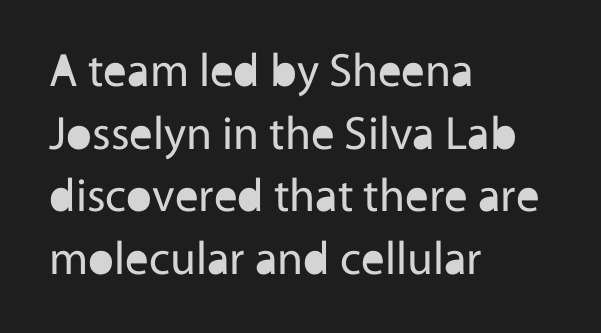
Q: Is the text bold? A: No.
Q: Is the text italic (slanted)? A: No, it is upright.
Q: Is the typeface a serif or a sans-serif typeface? A: Sans-serif.
Q: Is the text underlined? A: No.
Q: How is the paragraph aligned? A: Left-aligned.
Q: Is the spacing between letters normal or unusually wide? A: Normal.
Q: Is the spacing between lines tight, normal or loose? A: Normal.
Q: Width (condensed, normal, or wide)? A: Normal.
Q: x-height? A: Medium.
Q: Monospaced? A: No.
